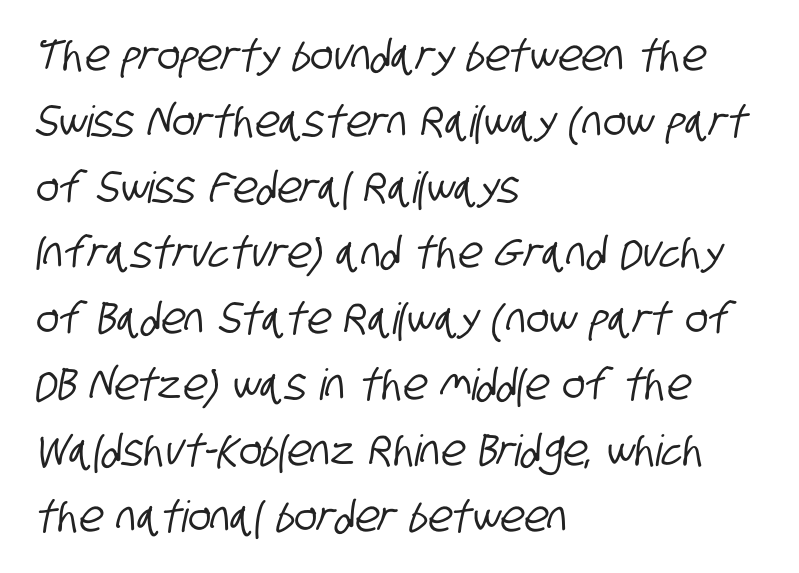
Q: Is the typeface a serif or a sans-serif typeface? A: Sans-serif.
Q: Is the text underlined? A: No.
Q: How is the paragraph aligned? A: Left-aligned.
Q: Is the spacing between letters normal or unusually wide? A: Normal.
Q: Is the spacing between lines tight, normal or loose? A: Normal.
Q: Width (condensed, normal, or wide)? A: Condensed.
Q: Stroke contrast? A: Low.
Q: x-height? A: Large.
Q: Monospaced? A: No.
